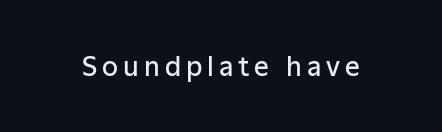
Q: Is the text bold? A: Semi-bold.
Q: Is the text italic (slanted)? A: No, it is upright.
Q: Is the text underlined? A: No.
